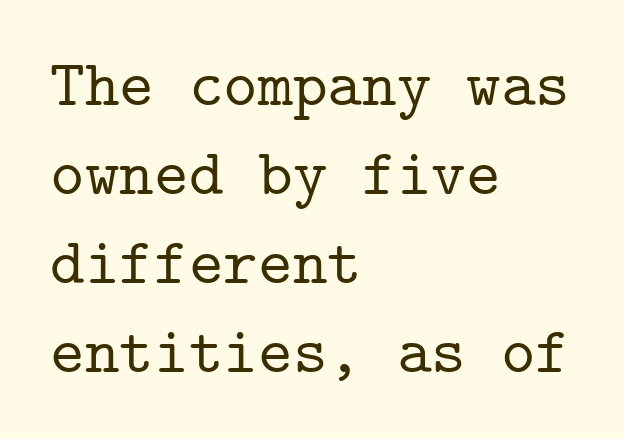
{"serif": "yes", "italic": "no", "width": "normal", "stroke_contrast": "low", "x_height": "medium", "monospaced": "yes", "underline": "no", "align": "left", "line_spacing": "normal", "line_spacing_ratio": 1.35, "letter_spacing": "normal", "letter_spacing_em": 0.0, "glyph_px": 66}
